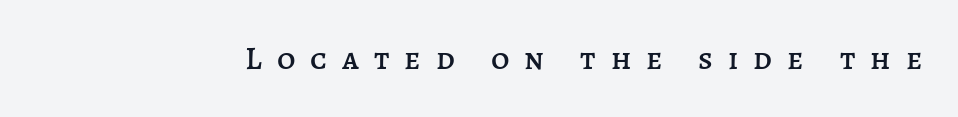
Q: Is the text italic (slanted)? A: No, it is upright.
Q: Is the text underlined? A: No.
Q: Is the spacing between letters normal or unusually wide? A: Unusually wide.
Q: Width (condensed, normal, or wide)? A: Normal.
Q: Stroke contrast? A: Low.
Q: x-height? A: Large.
Q: Monospaced? A: No.
